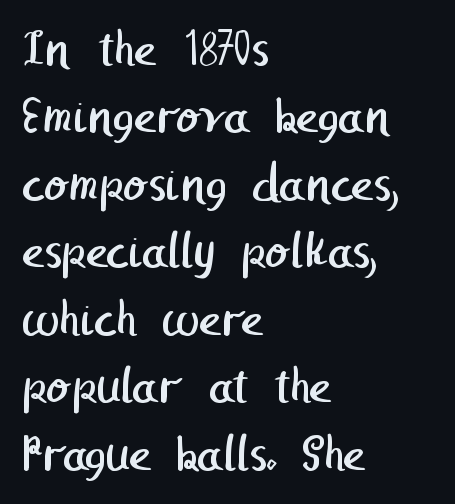
{"serif": "no", "bold": "no", "weight": "regular", "width": "normal", "stroke_contrast": "low", "x_height": "medium", "underline": "no", "align": "left", "line_spacing": "normal", "line_spacing_ratio": 1.25, "letter_spacing": "normal", "letter_spacing_em": 0.0, "glyph_px": 54}
